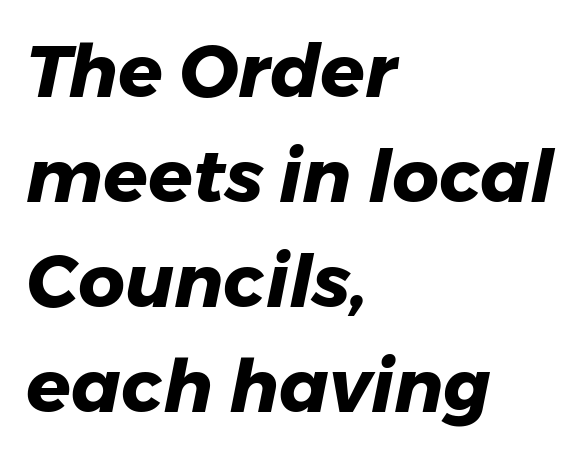
{"italic": "yes", "lean": "right", "slant_degrees": 11, "bold": "yes", "weight": "heavy", "width": "normal", "stroke_contrast": "low", "x_height": "medium", "monospaced": "no", "underline": "no", "align": "left", "line_spacing": "normal", "line_spacing_ratio": 1.44, "letter_spacing": "normal", "letter_spacing_em": 0.0, "glyph_px": 73}
